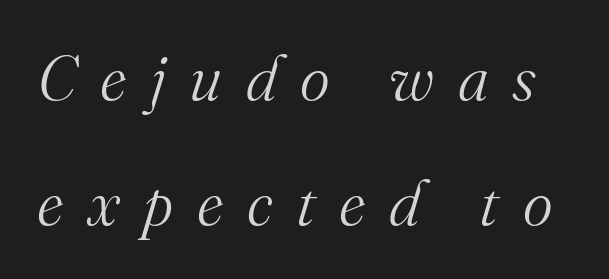
The image shows 64 px light serif type, italic (leaning right); set loose line spacing (1.95x), unusually wide letter spacing (+0.37 em), not underlined; medium stroke contrast and a small x-height.
